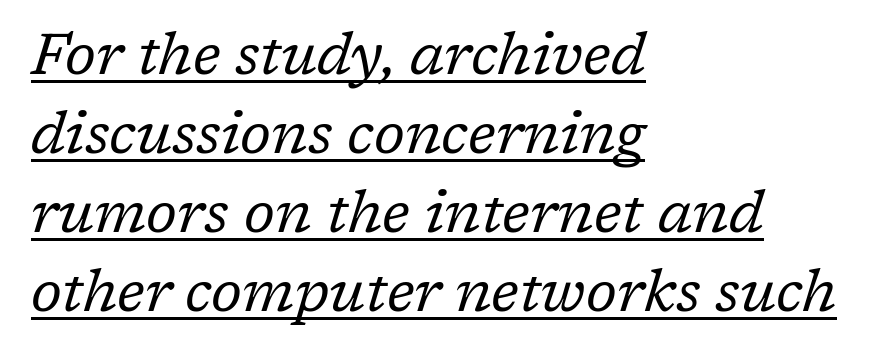
The image shows 58 px regular-weight serif type, italic (leaning right); set left-aligned, normal line spacing (1.36x), normal letter spacing, underlined; low stroke contrast and a medium x-height.
